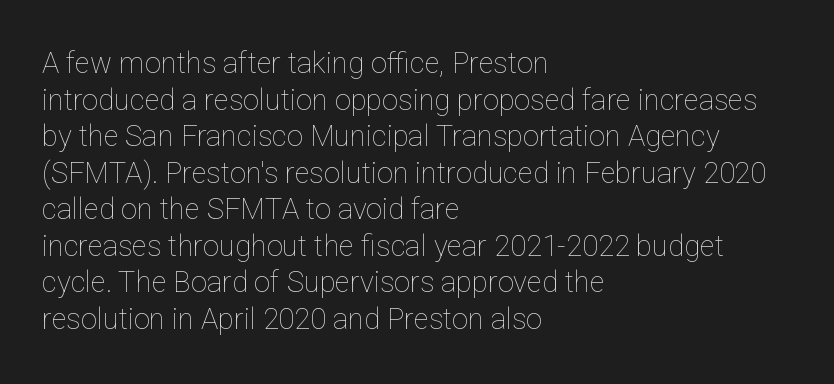
Decoration check: the copy has no underline. Character widths vary here, with narrow letters taking less room than wide ones. Stems here are at most as thick as an everyday book face. Words appear dense and cohesive because spacing is normal. The typography opts for an upright posture over an oblique one.
